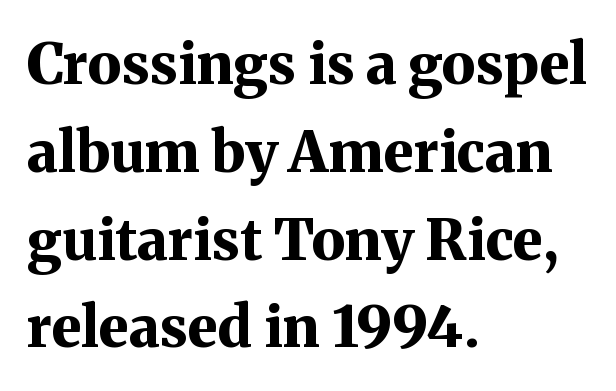
The typeface chosen for these lines features serifs. Descenders hang freely into open space. Notice how thick the strokes are: this is what a full bold looks like. Where is the straight margin? On the left. Each letter keeps its own natural width here, so spacing adapts to shape. The rendering uses a moderate line-height, typical for paragraphs.
